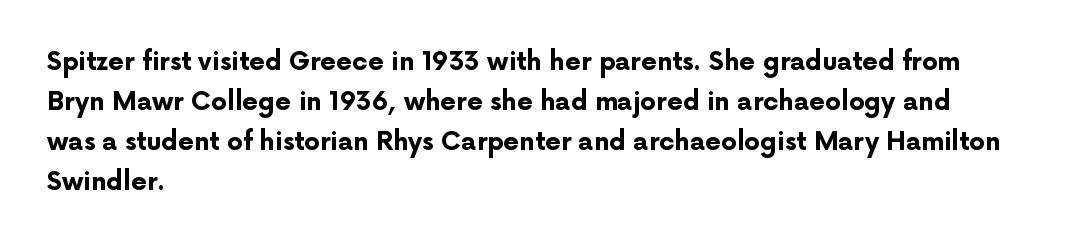
Tracking value appears to be zero — textbook default spacing. The text block is weighted toward the left margin, trailing off unevenly rightward. Posture: straight, roman, zero tilt. Regarding leading, the lines here are spaced in the standard way. Honestly, there is no underline to notice here at all. Thick stems and heavy bowls — unmistakably bold.
